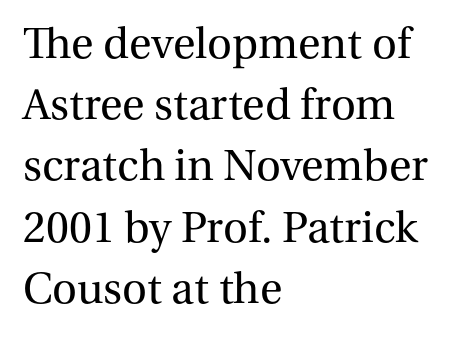
A typesetter would call this zero additional tracking. Ascenders rise straight up at ninety degrees. The ragged edge is on the right, which tells us the setting is flush left. Interline gaps are of average width in this sample. The rendering shows small feet on the letterforms — a serif design.
